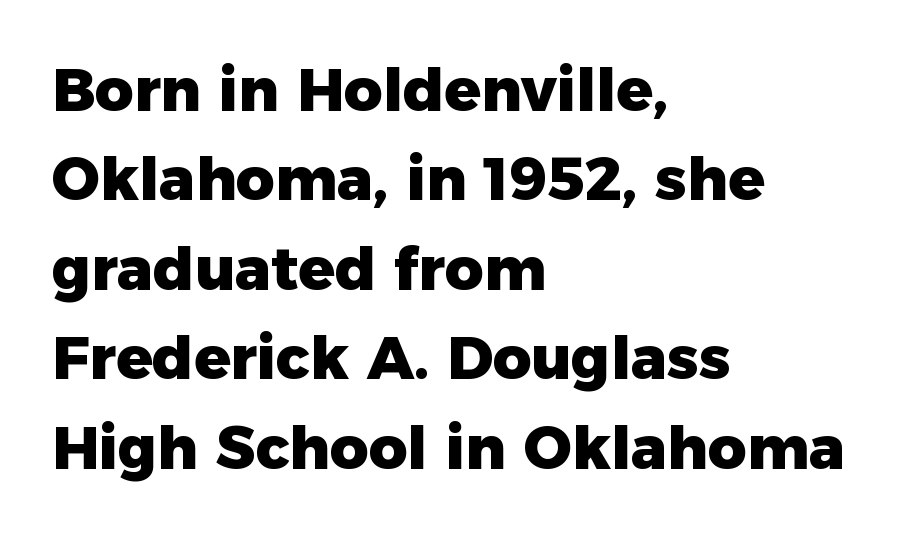
Q: Is the text bold? A: Yes.
Q: Is the text italic (slanted)? A: No, it is upright.
Q: Is the typeface a serif or a sans-serif typeface? A: Sans-serif.
Q: Is the text underlined? A: No.
Q: How is the paragraph aligned? A: Left-aligned.
Q: Is the spacing between letters normal or unusually wide? A: Normal.
Q: Is the spacing between lines tight, normal or loose? A: Normal.
Q: Width (condensed, normal, or wide)? A: Normal.
Q: Stroke contrast? A: Low.
Q: x-height? A: Medium.
Q: Monospaced? A: No.
